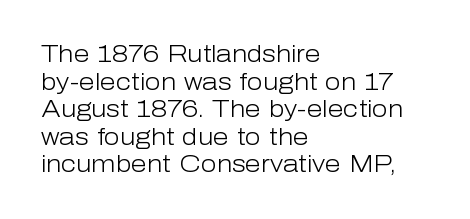
The image shows 23 px text type, upright; set left-aligned, line spacing 1.2x, normal letter spacing, not underlined.
